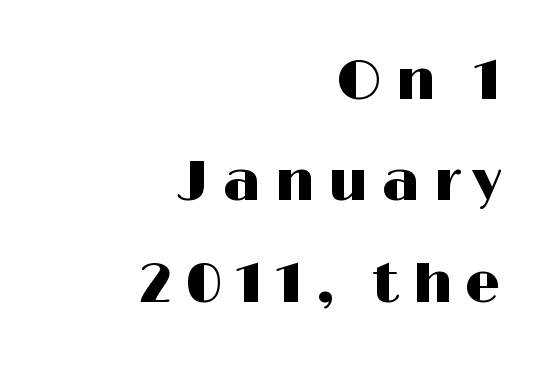
The image shows 56 px wide sans-serif type, upright; set right-aligned, line spacing 1.81x, unusually wide letter spacing (+0.23 em), not underlined; high stroke contrast and a medium x-height.
